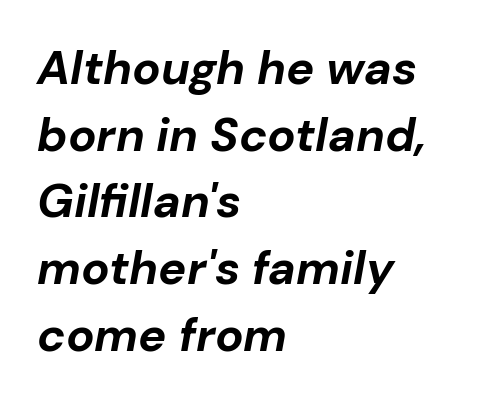
Characters are canted at an angle relative to the baseline's perpendicular. Quick note: underline off. Every letter is thick-stroked: bold, no question. The ragged edge is on the right, which tells us the setting is flush left.
